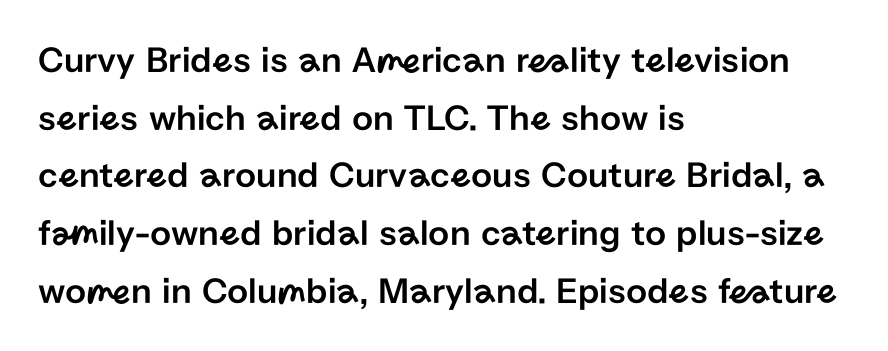
Posture: upright roman. The typesetter chose a ragged-right arrangement here. Letter spacing: default. The characters display no serif detailing; their extremities are plain.
